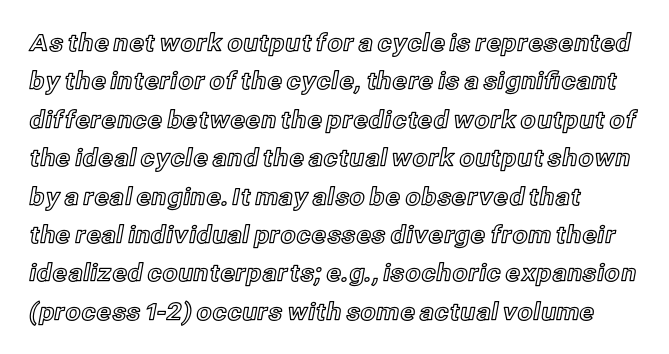
Q: Is the text italic (slanted)? A: Yes.
Q: Is the text underlined? A: No.
Q: Is the spacing between letters normal or unusually wide? A: Normal.
Q: Is the spacing between lines tight, normal or loose? A: Normal.
